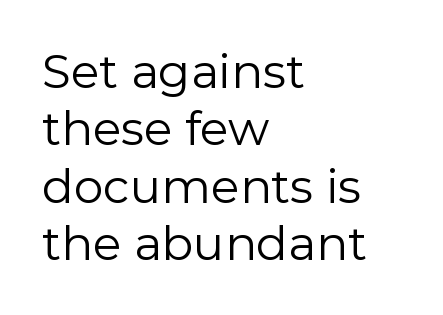
Q: Is the text bold? A: No.
Q: Is the text italic (slanted)? A: No, it is upright.
Q: Is the typeface a serif or a sans-serif typeface? A: Sans-serif.
Q: Is the text underlined? A: No.
Q: How is the paragraph aligned? A: Left-aligned.
Q: Is the spacing between letters normal or unusually wide? A: Normal.
Q: Width (condensed, normal, or wide)? A: Normal.
Q: Stroke contrast? A: Low.
Q: x-height? A: Medium.
Q: Monospaced? A: No.
